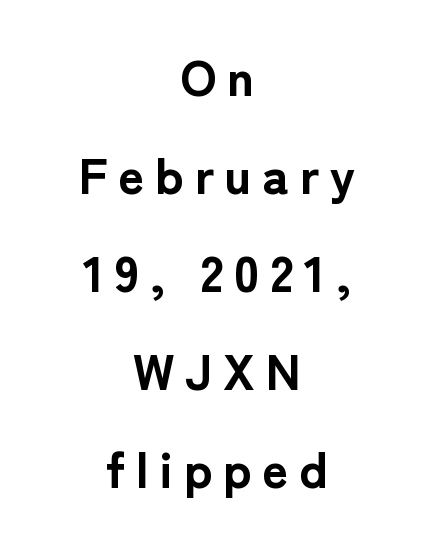
{"serif": "no", "italic": "no", "bold": "yes", "weight": "bold", "width": "normal", "stroke_contrast": "low", "x_height": "medium", "monospaced": "no", "underline": "no", "align": "center", "line_spacing": "loose", "line_spacing_ratio": 1.96, "letter_spacing": "wide", "letter_spacing_em": 0.22, "glyph_px": 50}
